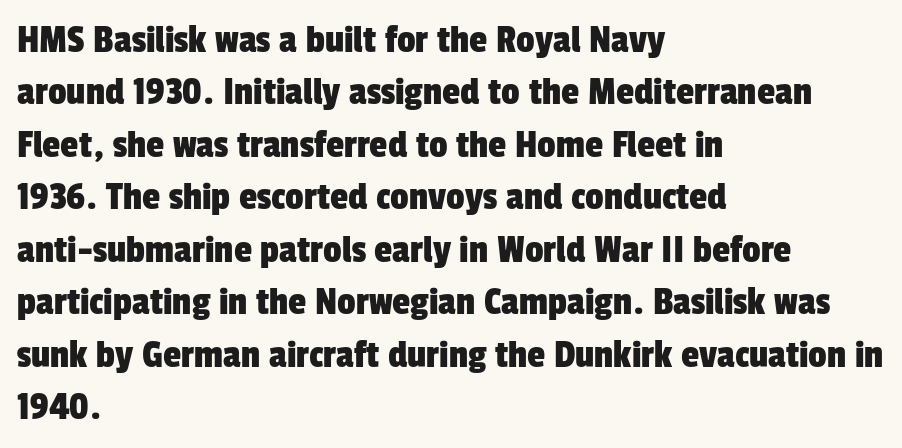
One glance says typical: line gaps are just what's usual. Leftover space on each line is placed entirely after the last word. Check where the strokes stop: nothing finishes them off — pure sans. A typesetter would call this proportional, since set widths differ per character. No word sits above an underline. The letterforms sit shoulder to shoulder at normal distance.
